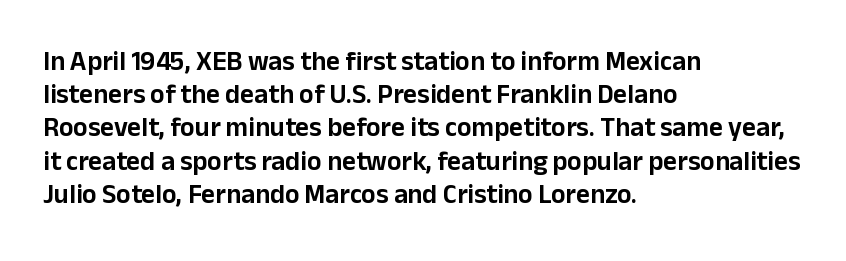
{"italic": "no", "underline": "no", "align": "left", "line_spacing_ratio": 1.23, "letter_spacing": "normal", "letter_spacing_em": 0.0, "glyph_px": 27}
